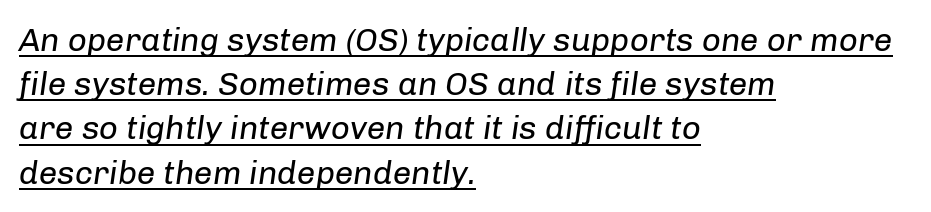
Q: Is the text bold? A: No.
Q: Is the text italic (slanted)? A: Yes, it leans right by about 8 degrees.
Q: Is the text underlined? A: Yes.
Q: How is the paragraph aligned? A: Left-aligned.
Q: Is the spacing between letters normal or unusually wide? A: Normal.
Q: Is the spacing between lines tight, normal or loose? A: Normal.
Q: Width (condensed, normal, or wide)? A: Normal.
Q: Stroke contrast? A: Low.
Q: x-height? A: Medium.
Q: Monospaced? A: No.
